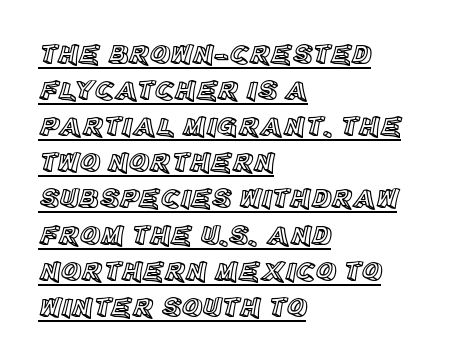
Q: Is the text italic (slanted)? A: Yes.
Q: Is the text underlined? A: Yes.
Q: How is the paragraph aligned? A: Left-aligned.
Q: Is the spacing between letters normal or unusually wide? A: Normal.
Q: Is the spacing between lines tight, normal or loose? A: Normal.
Q: Width (condensed, normal, or wide)? A: Normal.
Q: x-height? A: Large.
Q: Monospaced? A: No.
